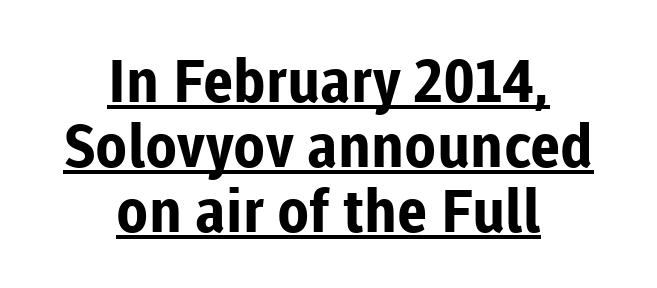
Varying glyph widths throughout — classic text-font behaviour. Letter spacing: default. Characters remain perfectly vertical along every line. Caption: bold face, heavy strokes. If you folded the block vertically in half, each line would mirror itself in length. The passage shown is underscored from start to finish.
